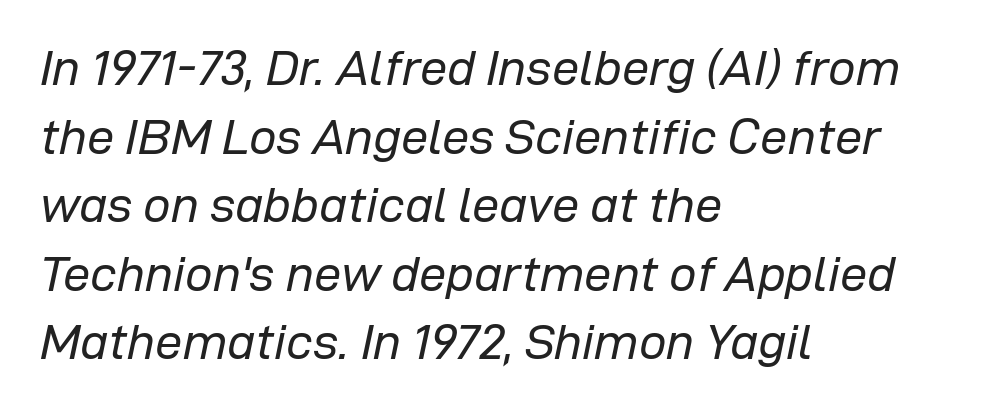
{"italic": "yes", "lean": "right", "slant_degrees": 12, "bold": "no", "weight": "regular", "width": "normal", "stroke_contrast": "low", "x_height": "medium", "monospaced": "no", "underline": "no", "align": "left", "line_spacing": "normal", "line_spacing_ratio": 1.4, "letter_spacing": "normal", "letter_spacing_em": 0.0, "glyph_px": 49}
